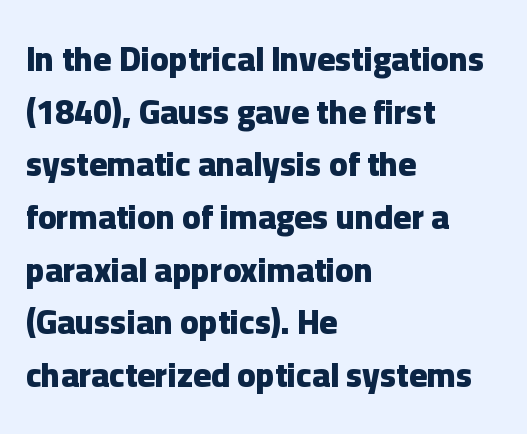
The image shows 34 px heavy sans-serif type, upright; set left-aligned, normal line spacing (1.55x), normal letter spacing, not underlined; low stroke contrast and a medium x-height.
